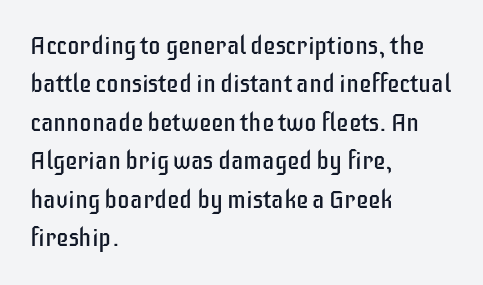
Q: Is the text bold? A: No.
Q: Is the text italic (slanted)? A: No, it is upright.
Q: Is the text underlined? A: No.
Q: How is the paragraph aligned? A: Left-aligned.
Q: Is the spacing between letters normal or unusually wide? A: Normal.
Q: Is the spacing between lines tight, normal or loose? A: Normal.
